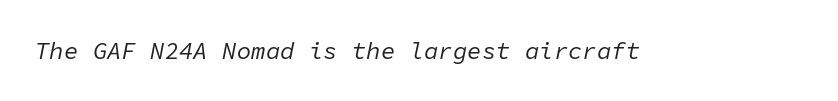
No extra tracking has been applied to these lines. The cut favours lightness, reaching ordinary text weight at its darkest. Is the type slanted? Yes — the strokes lean at a clear angle. Underline: absent.
